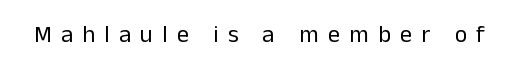
Q: Is the text bold? A: No.
Q: Is the text italic (slanted)? A: No, it is upright.
Q: Is the text underlined? A: No.
Q: Is the spacing between letters normal or unusually wide? A: Unusually wide.
